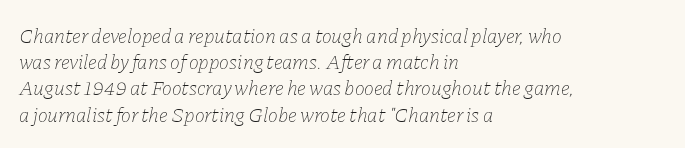
The image shows 21 px text type, italic (leaning right); set left-aligned, normal line spacing (1.25x), normal letter spacing, not underlined.
